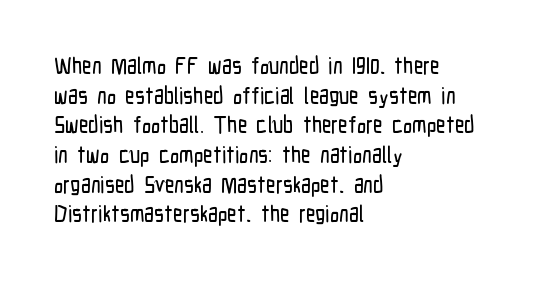
Q: Is the text italic (slanted)? A: No, it is upright.
Q: Is the text underlined? A: No.
Q: How is the paragraph aligned? A: Left-aligned.
Q: Is the spacing between letters normal or unusually wide? A: Normal.
Q: Is the spacing between lines tight, normal or loose? A: Normal.
